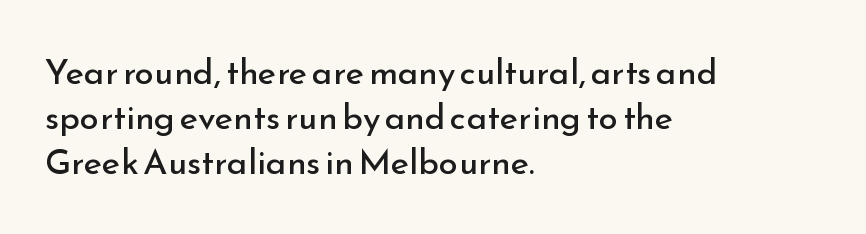
Notice how descenders clear the ascenders below comfortably — that's standard leading. In terms of letterspacing, this is plain default setting. The glyphs are unaccompanied by any horizontal stroke below them. Heft: none added — not bold.
